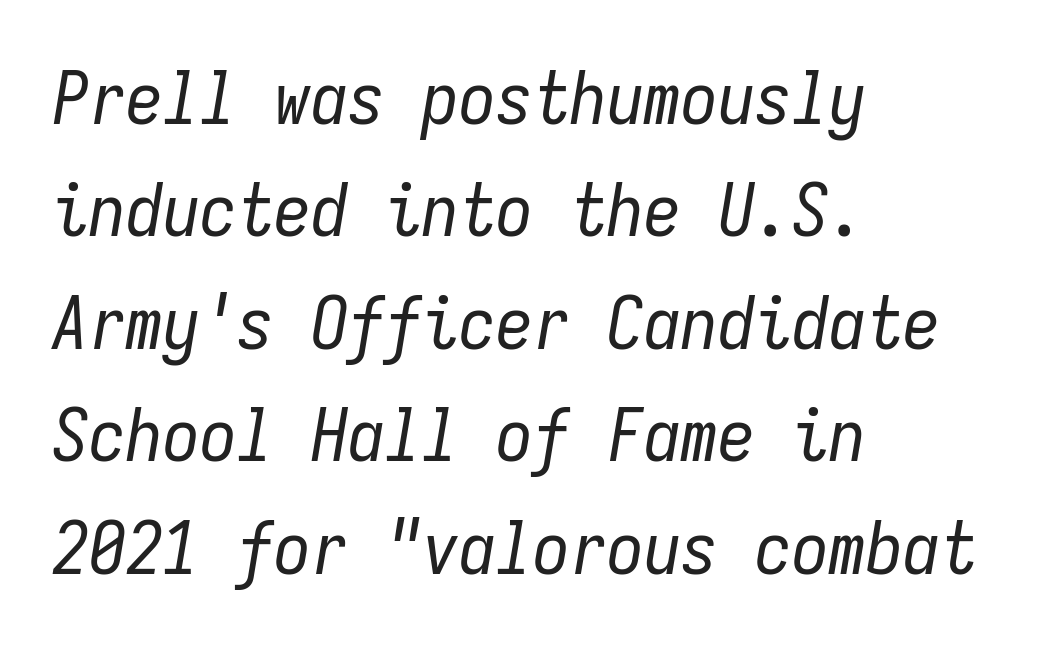
{"italic": "yes", "lean": "right", "slant_degrees": 9, "bold": "no", "weight": "regular", "width": "condensed", "stroke_contrast": "low", "x_height": "medium", "monospaced": "yes", "underline": "no", "align": "left", "line_spacing": "normal", "line_spacing_ratio": 1.52, "letter_spacing": "normal", "letter_spacing_em": 0.0, "glyph_px": 74}
